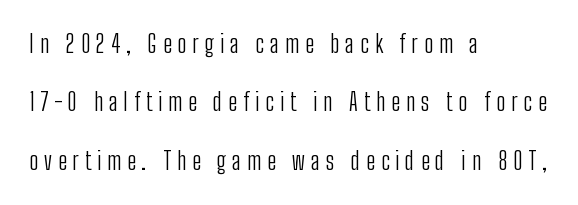
The image shows 24 px text type, upright; set left-aligned, loose line spacing (2.43x), unusually wide letter spacing (+0.25 em), not underlined.
